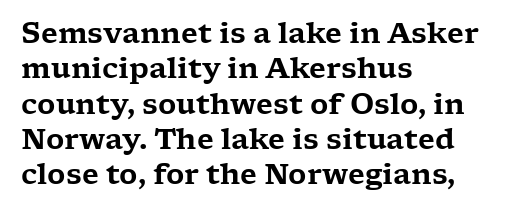
What stands out about the letter spacing? Nothing — it is the standard amount. Each new line begins a customary step beneath the previous one. Designer's note — italics off, roman on. Has an underline been added? It has not. Note the varied advance widths — an 'i' is clearly narrower than an 'm'.
